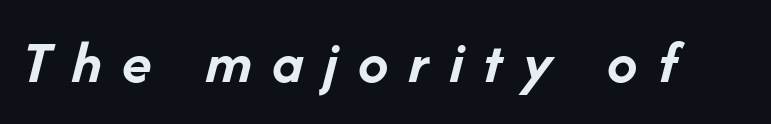
{"italic": "yes", "lean": "right", "slant_degrees": 14, "bold": "yes", "weight": "semibold", "width": "normal", "stroke_contrast": "low", "x_height": "medium", "monospaced": "no", "underline": "no", "letter_spacing": "wide", "letter_spacing_em": 0.34, "glyph_px": 61}
